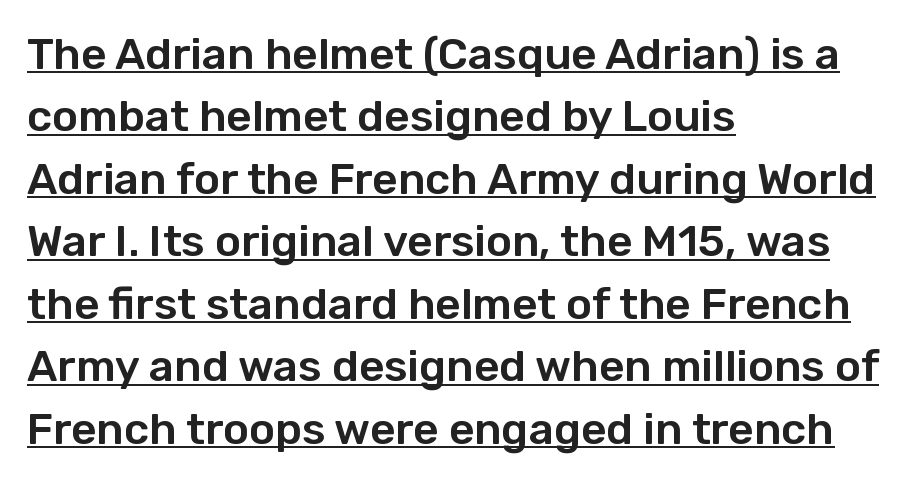
{"serif": "no", "italic": "no", "width": "normal", "stroke_contrast": "low", "x_height": "medium", "monospaced": "no", "underline": "yes", "align": "left", "line_spacing": "normal", "line_spacing_ratio": 1.42, "letter_spacing": "normal", "letter_spacing_em": 0.0, "glyph_px": 44}
